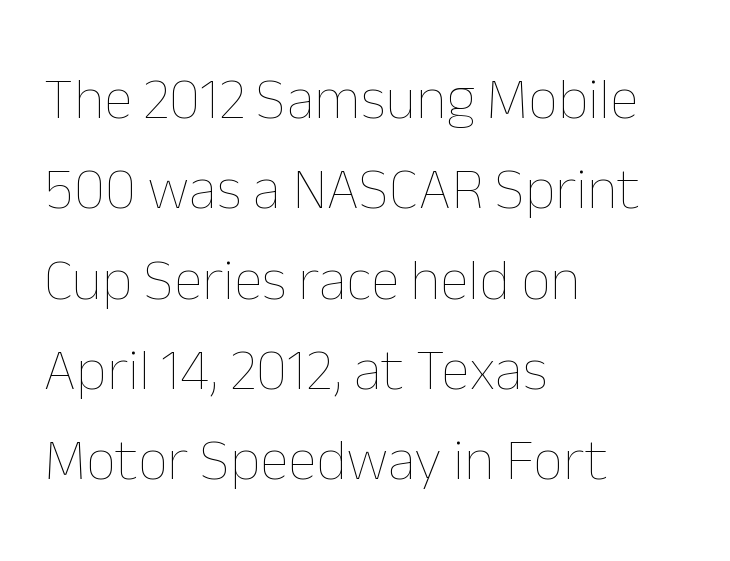
The image shows 59 px thin type, upright; set left-aligned, normal line spacing (1.53x), normal letter spacing, not underlined; low stroke contrast and a medium x-height.
